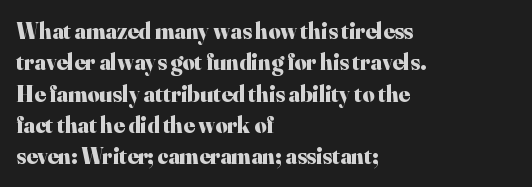
If you drew a line through each stem, it would be perfectly vertical. The face used here has the dense, thick strokes of a bold. All the whitespace from short lines collects on the right. Observe the ordinary spacing: letters are neighbours, not strangers. Rule under the text: the space is simply empty.
